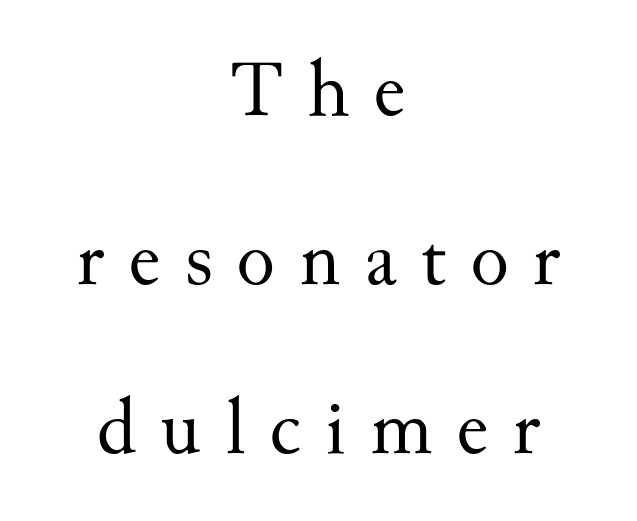
{"serif": "yes", "italic": "no", "bold": "no", "weight": "regular", "width": "normal", "stroke_contrast": "medium", "x_height": "small", "monospaced": "no", "underline": "no", "align": "center", "line_spacing": "loose", "line_spacing_ratio": 2.11, "letter_spacing": "wide", "letter_spacing_em": 0.3, "glyph_px": 80}
